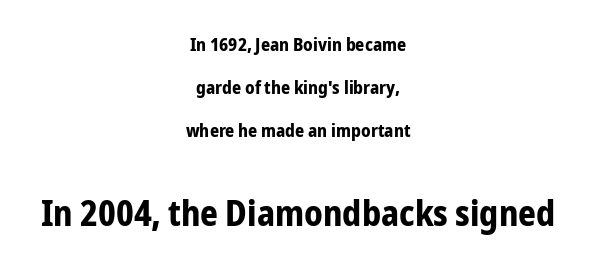
Q: Is the text bold? A: Yes.
Q: Is the text italic (slanted)? A: No, it is upright.
Q: Is the typeface a serif or a sans-serif typeface? A: Sans-serif.
Q: Is the text underlined? A: No.
Q: How is the paragraph aligned? A: Centered.
Q: Is the spacing between letters normal or unusually wide? A: Normal.
Q: Is the spacing between lines tight, normal or loose? A: Loose.
Q: Which block of text is set in a larger size, the first (top) or the second (bottom)? A: The second (bottom) one.
Q: Width (condensed, normal, or wide)? A: Condensed.
Q: Stroke contrast? A: Low.
Q: x-height? A: Medium.
Q: Monospaced? A: No.
